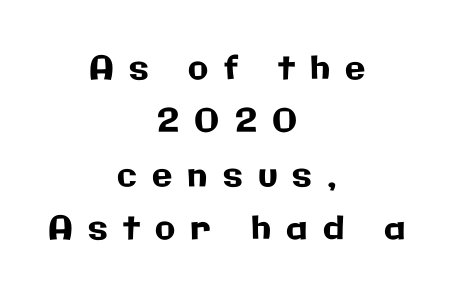
Q: Is the text italic (slanted)? A: No, it is upright.
Q: Is the typeface a serif or a sans-serif typeface? A: Sans-serif.
Q: Is the text underlined? A: No.
Q: How is the paragraph aligned? A: Centered.
Q: Is the spacing between letters normal or unusually wide? A: Unusually wide.
Q: Is the spacing between lines tight, normal or loose? A: Normal.
Q: Width (condensed, normal, or wide)? A: Normal.
Q: Stroke contrast? A: Low.
Q: x-height? A: Medium.
Q: Monospaced? A: No.
